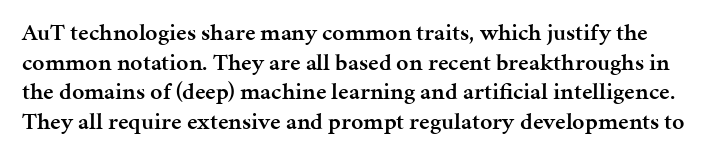
The tracking reads as untouched default to a designer's eye. The string is rendered with underlining switched off. Stems and bowls a touch heavier than normal — semibold. Posture: straight, roman, zero tilt.
